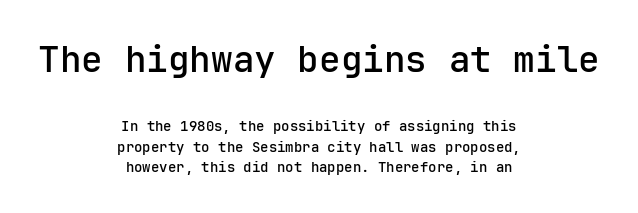
The image shows 36 px sans-serif type, upright, monospaced; set centered, normal line spacing (1.46x), normal letter spacing, not underlined; the first (top) block is 2.57x larger; low stroke contrast and a medium x-height.
